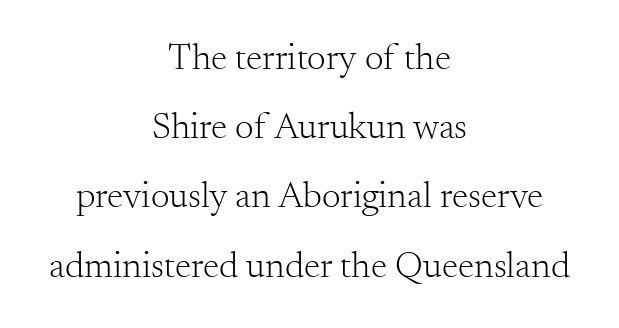
The space directly below the letters is spotless. Is this a sans? No — the strokes have serifs. Varying glyph widths throughout — classic text-font behaviour. The gaps between neighbouring characters are ordinary and unremarkable. This sample uses an upright cut, with every glyph sitting square on the baseline. The paragraph shown floats in the horizontal middle.
